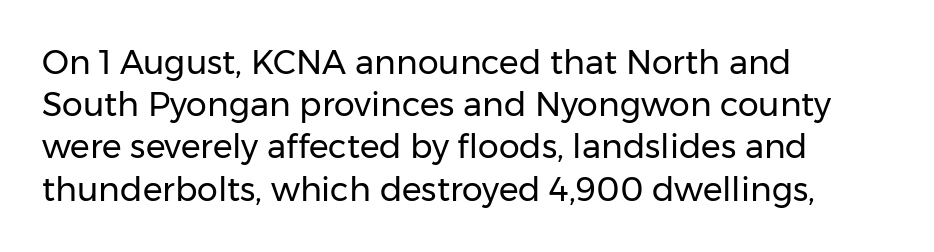
{"serif": "no", "italic": "no", "bold": "no", "weight": "regular", "width": "normal", "stroke_contrast": "low", "x_height": "medium", "monospaced": "no", "underline": "no", "align": "left", "line_spacing": "normal", "line_spacing_ratio": 1.28, "letter_spacing": "normal", "letter_spacing_em": 0.0, "glyph_px": 33}
